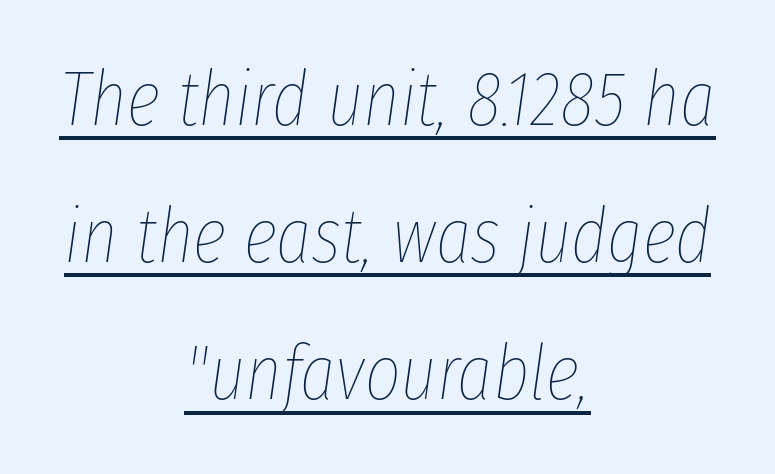
{"italic": "yes", "lean": "right", "slant_degrees": 8, "bold": "no", "weight": "thin", "width": "condensed", "stroke_contrast": "low", "x_height": "medium", "monospaced": "no", "underline": "yes", "align": "center", "line_spacing_ratio": 1.78, "letter_spacing": "normal", "letter_spacing_em": 0.0, "glyph_px": 77}
